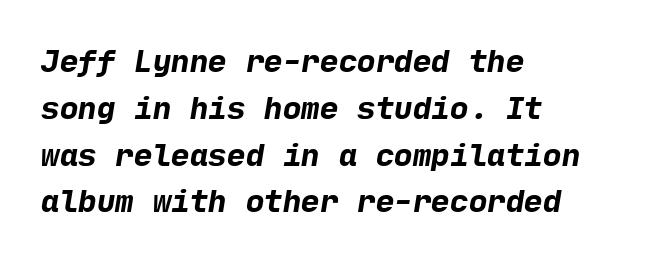
The string is rendered with underlining switched off. These lines sit exactly where default settings would place them. Nothing sits at the stroke ends, so this counts as sans-serif. Strokes here are thick enough to call this a true bold. Words appear dense and cohesive because spacing is normal. Is the block centered? No — it sits flush against the left margin.
